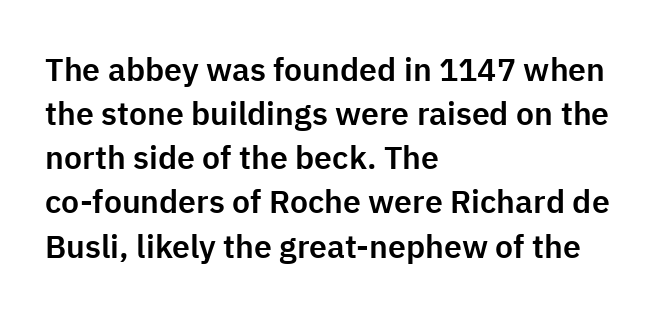
Q: Is the text italic (slanted)? A: No, it is upright.
Q: Is the typeface a serif or a sans-serif typeface? A: Sans-serif.
Q: Is the text underlined? A: No.
Q: How is the paragraph aligned? A: Left-aligned.
Q: Is the spacing between letters normal or unusually wide? A: Normal.
Q: Is the spacing between lines tight, normal or loose? A: Normal.
Q: Width (condensed, normal, or wide)? A: Normal.
Q: Stroke contrast? A: Low.
Q: x-height? A: Medium.
Q: Monospaced? A: No.
